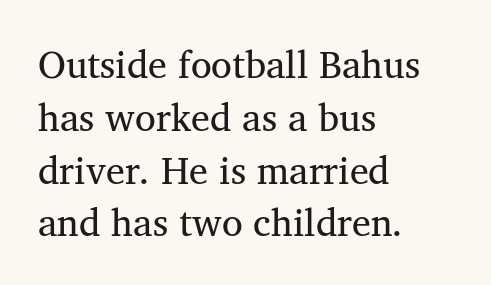
The compositor pushed each line to the left boundary. Type style note: has serifs. Short note: letters normally spaced. The rendering uses natural spacing where letterforms have individual widths. The letters stand straight up with perfectly vertical stems. These lines sit exactly where default settings would place them.
